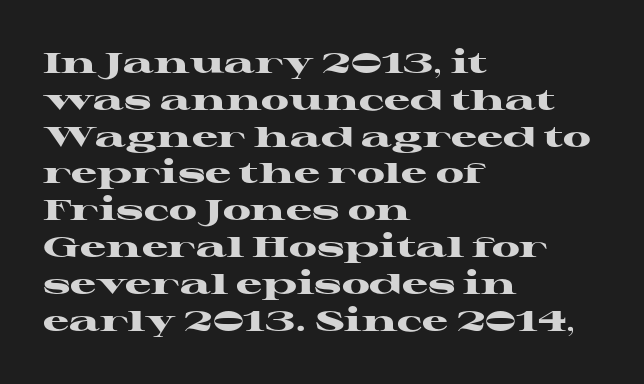
The image shows 29 px heavy, wide serif type, upright; set left-aligned, normal line spacing (1.27x), normal letter spacing, not underlined; high stroke contrast and a medium x-height.
